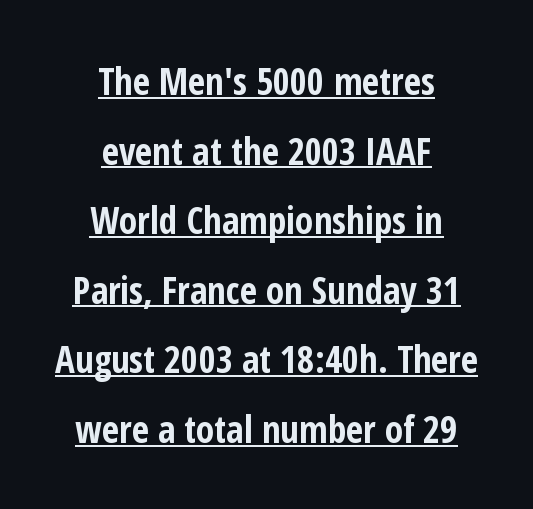
The image shows 37 px bold, condensed sans-serif type, upright; set centered, line spacing 1.88x, normal letter spacing, underlined; low stroke contrast and a medium x-height.
